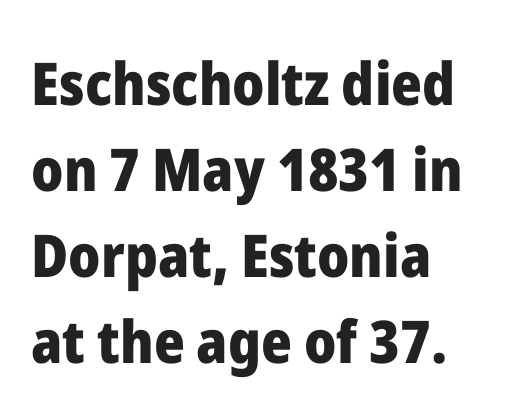
Q: Is the text bold? A: Yes.
Q: Is the text italic (slanted)? A: No, it is upright.
Q: Is the typeface a serif or a sans-serif typeface? A: Sans-serif.
Q: Is the text underlined? A: No.
Q: How is the paragraph aligned? A: Left-aligned.
Q: Is the spacing between letters normal or unusually wide? A: Normal.
Q: Is the spacing between lines tight, normal or loose? A: Normal.
Q: Width (condensed, normal, or wide)? A: Normal.
Q: Stroke contrast? A: Low.
Q: x-height? A: Medium.
Q: Monospaced? A: No.
